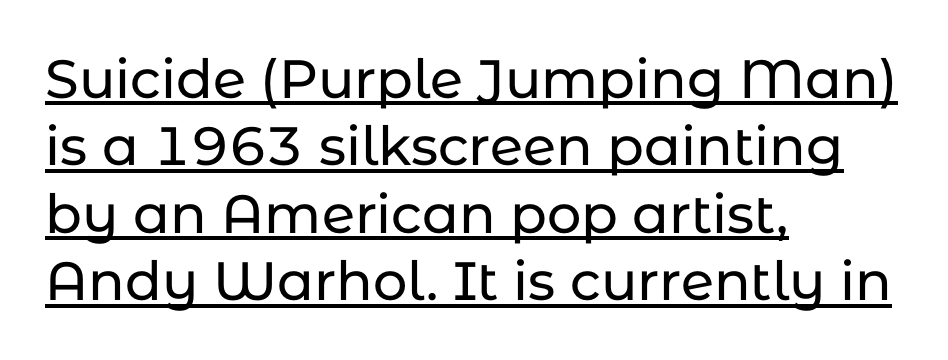
The image shows 54 px sans-serif type, upright; set left-aligned, normal line spacing (1.25x), normal letter spacing, underlined; low stroke contrast and a medium x-height.
